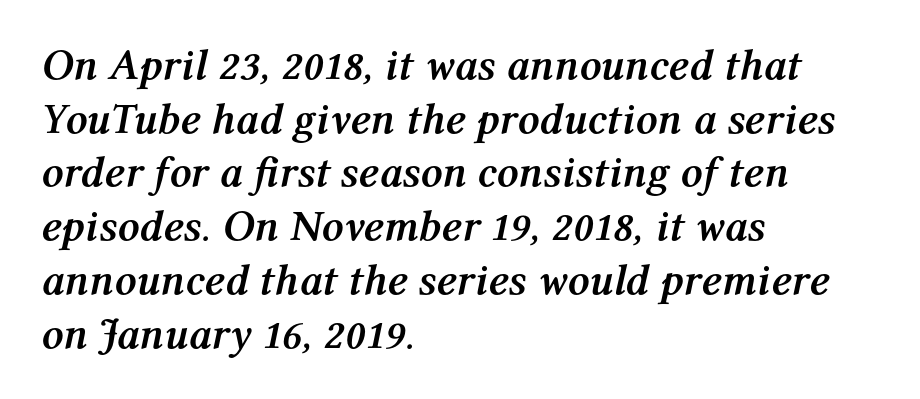
The image shows 43 px semibold type, italic (leaning right); set left-aligned, normal line spacing (1.25x), normal letter spacing, not underlined; medium stroke contrast and a medium x-height.
